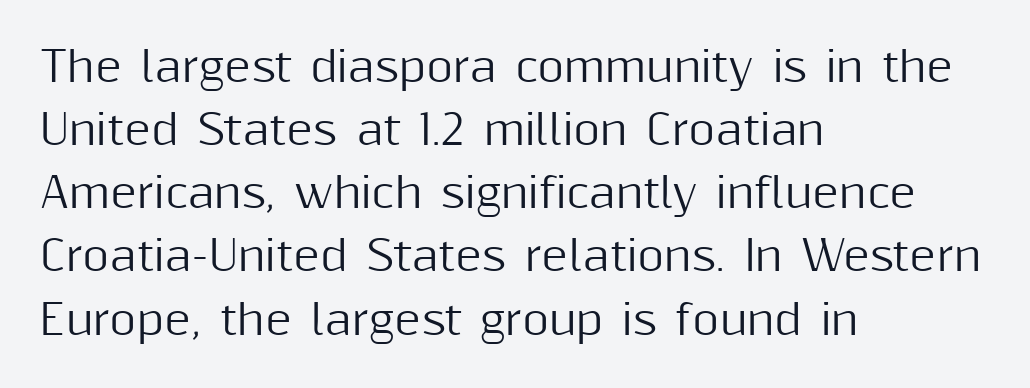
Q: Is the text italic (slanted)? A: No, it is upright.
Q: Is the typeface a serif or a sans-serif typeface? A: Sans-serif.
Q: Is the text underlined? A: No.
Q: How is the paragraph aligned? A: Left-aligned.
Q: Is the spacing between letters normal or unusually wide? A: Normal.
Q: Is the spacing between lines tight, normal or loose? A: Normal.
Q: Width (condensed, normal, or wide)? A: Normal.
Q: Stroke contrast? A: Medium.
Q: x-height? A: Medium.
Q: Monospaced? A: No.
